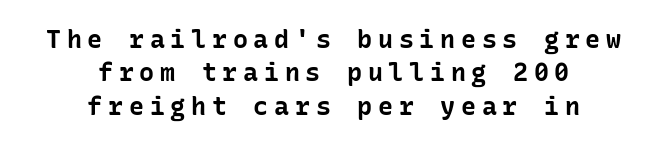
{"italic": "no", "bold": "yes", "underline": "no", "align": "center", "line_spacing": "normal", "line_spacing_ratio": 1.34, "letter_spacing": "wide", "letter_spacing_em": 0.23, "glyph_px": 25}
